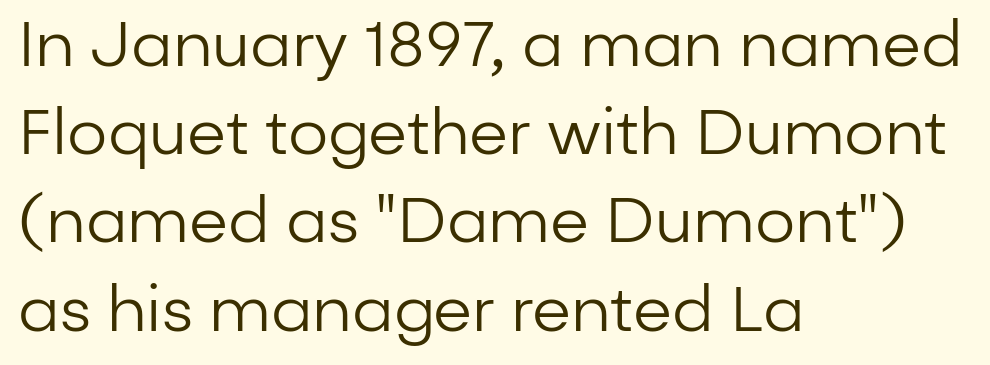
Q: Is the text bold? A: No.
Q: Is the text italic (slanted)? A: No, it is upright.
Q: Is the typeface a serif or a sans-serif typeface? A: Sans-serif.
Q: Is the text underlined? A: No.
Q: How is the paragraph aligned? A: Left-aligned.
Q: Is the spacing between letters normal or unusually wide? A: Normal.
Q: Is the spacing between lines tight, normal or loose? A: Normal.
Q: Width (condensed, normal, or wide)? A: Normal.
Q: Stroke contrast? A: Low.
Q: x-height? A: Medium.
Q: Monospaced? A: No.
